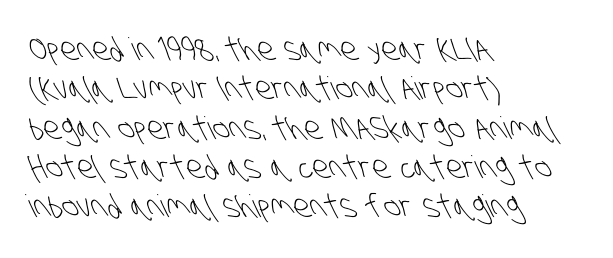
Q: Is the text bold? A: No.
Q: Is the typeface a serif or a sans-serif typeface? A: Sans-serif.
Q: Is the text underlined? A: No.
Q: How is the paragraph aligned? A: Left-aligned.
Q: Is the spacing between letters normal or unusually wide? A: Normal.
Q: Is the spacing between lines tight, normal or loose? A: Normal.
Q: Width (condensed, normal, or wide)? A: Condensed.
Q: Stroke contrast? A: Low.
Q: x-height? A: Large.
Q: Monospaced? A: No.
